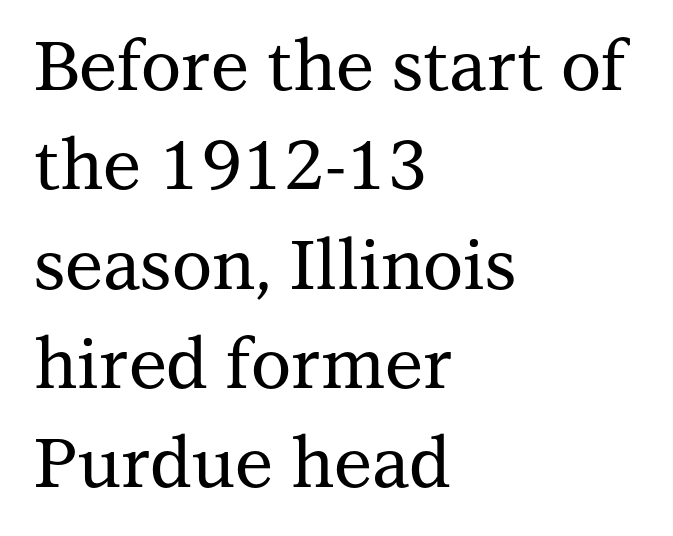
Q: Is the text italic (slanted)? A: No, it is upright.
Q: Is the typeface a serif or a sans-serif typeface? A: Serif.
Q: Is the text underlined? A: No.
Q: How is the paragraph aligned? A: Left-aligned.
Q: Is the spacing between letters normal or unusually wide? A: Normal.
Q: Is the spacing between lines tight, normal or loose? A: Normal.
Q: Width (condensed, normal, or wide)? A: Normal.
Q: Stroke contrast? A: Medium.
Q: x-height? A: Medium.
Q: Monospaced? A: No.
